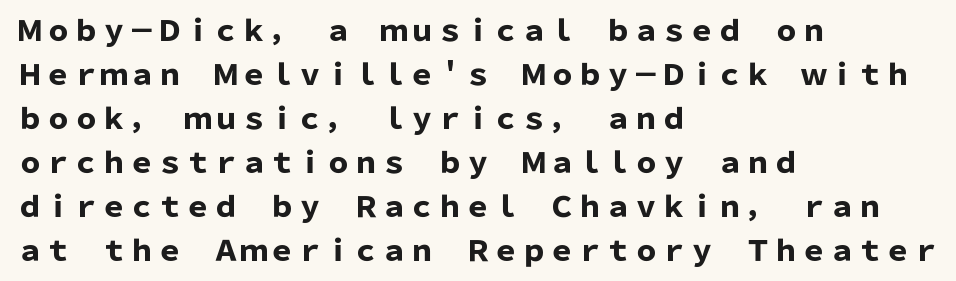
The image shows 28 px heavy sans-serif type, upright; set left-aligned, normal line spacing (1.57x), normal letter spacing, not underlined; low stroke contrast and a medium x-height.
